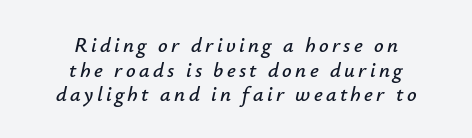
{"italic": "yes", "lean": "right", "slant_degrees": 12, "underline": "no", "align": "center", "line_spacing_ratio": 1.17, "glyph_px": 21}
